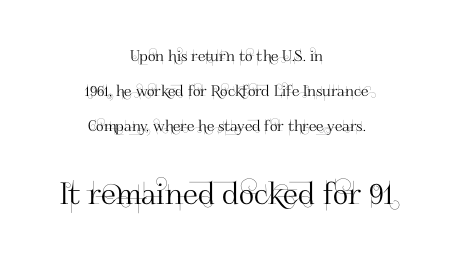
Q: Is the text italic (slanted)? A: No, it is upright.
Q: Is the typeface a serif or a sans-serif typeface? A: Sans-serif.
Q: Is the text underlined? A: No.
Q: How is the paragraph aligned? A: Centered.
Q: Is the spacing between letters normal or unusually wide? A: Normal.
Q: Is the spacing between lines tight, normal or loose? A: Loose.
Q: Which block of text is set in a larger size, the first (top) or the second (bottom)? A: The second (bottom) one.
Q: Width (condensed, normal, or wide)? A: Normal.
Q: Stroke contrast? A: High.
Q: x-height? A: Small.
Q: Monospaced? A: No.
